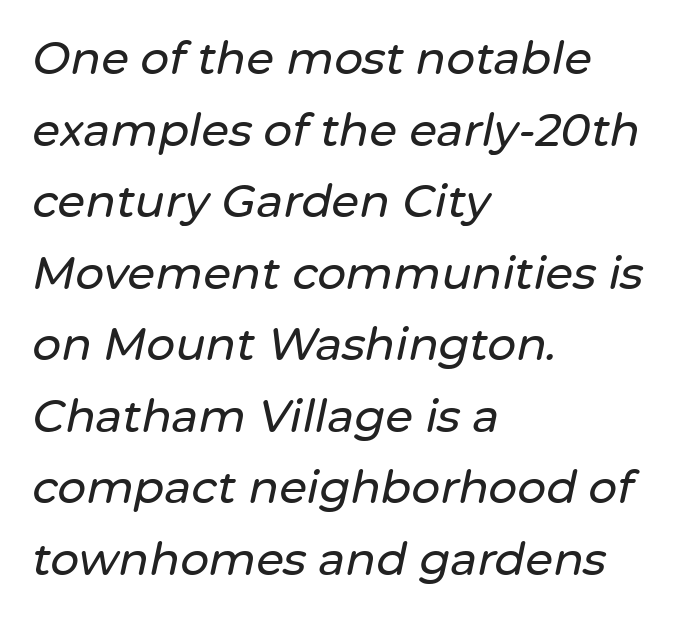
Q: Is the text italic (slanted)? A: Yes, it leans right by about 12 degrees.
Q: Is the text underlined? A: No.
Q: How is the paragraph aligned? A: Left-aligned.
Q: Is the spacing between letters normal or unusually wide? A: Normal.
Q: Is the spacing between lines tight, normal or loose? A: Normal.
Q: Width (condensed, normal, or wide)? A: Normal.
Q: Stroke contrast? A: Low.
Q: x-height? A: Medium.
Q: Monospaced? A: No.
